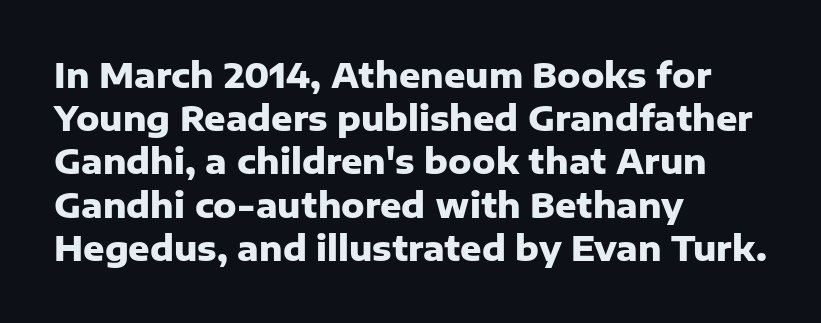
No italicization has been applied; the sample stays upright. Honestly, the letter spacing is just normal — you wouldn't notice it. The rendering uses natural spacing where letterforms have individual widths. These lines are composed in type without serifs. The lines in this sample share a left origin and differ only in where they stop. Type without underlining.
